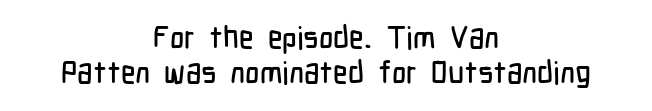
Whoever set this chose condensed vertical rhythm over breathing room. Notice how the stems are strictly vertical — no italics here. Caption: multi-line text, centered on the measure. The letters advance in unequal steps, a hallmark of proportional type. Only glyphs here, with clear space below each row. Nothing sits at the stroke ends, so this counts as sans-serif.
